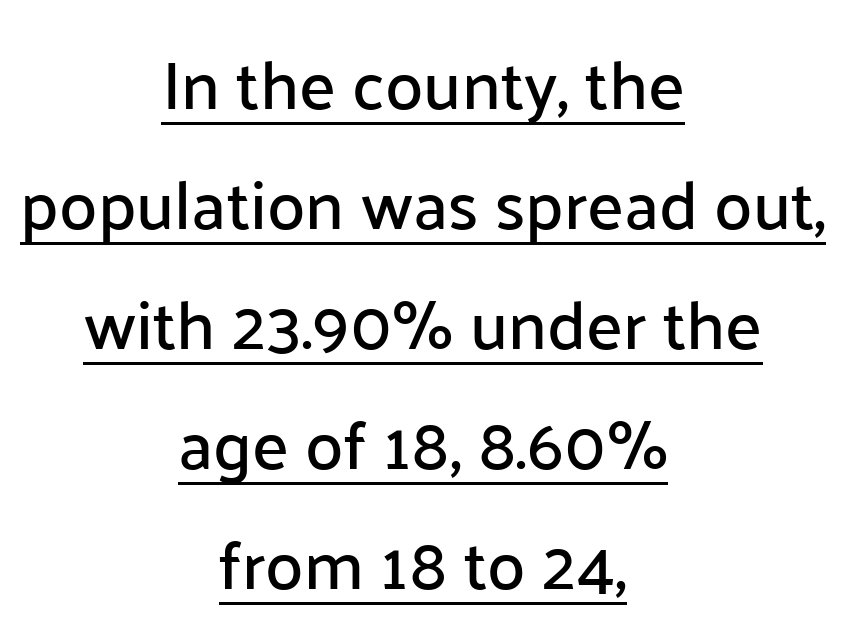
The image shows 69 px sans-serif type, upright; set centered, line spacing 1.74x, normal letter spacing, underlined; low stroke contrast and a medium x-height.
